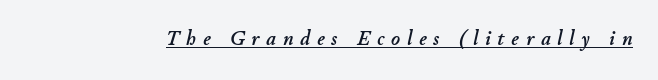
The image shows 21 px text type, italic (leaning right); set unusually wide letter spacing (+0.33 em), underlined.
